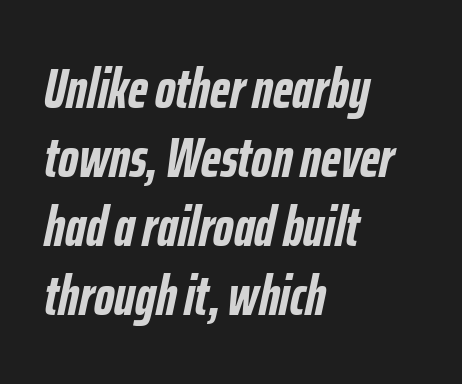
Q: Is the text bold? A: Yes.
Q: Is the text italic (slanted)? A: Yes, it leans right by about 12 degrees.
Q: Is the text underlined? A: No.
Q: How is the paragraph aligned? A: Left-aligned.
Q: Is the spacing between letters normal or unusually wide? A: Normal.
Q: Width (condensed, normal, or wide)? A: Condensed.
Q: Stroke contrast? A: Low.
Q: x-height? A: Medium.
Q: Monospaced? A: No.
